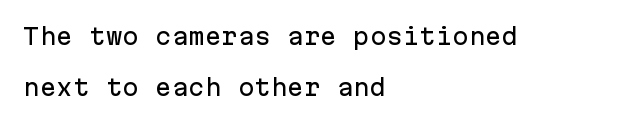
Q: Is the text italic (slanted)? A: No, it is upright.
Q: Is the text underlined? A: No.
Q: How is the paragraph aligned? A: Left-aligned.
Q: Is the spacing between letters normal or unusually wide? A: Normal.
Q: Is the spacing between lines tight, normal or loose? A: Loose.
